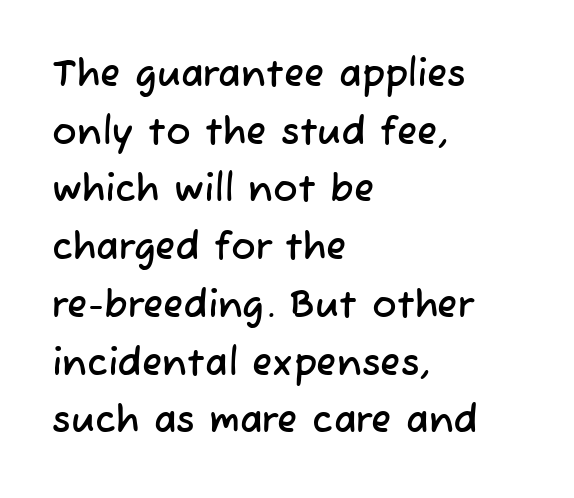
Q: Is the typeface a serif or a sans-serif typeface? A: Sans-serif.
Q: Is the text underlined? A: No.
Q: How is the paragraph aligned? A: Left-aligned.
Q: Is the spacing between letters normal or unusually wide? A: Normal.
Q: Is the spacing between lines tight, normal or loose? A: Normal.
Q: Width (condensed, normal, or wide)? A: Normal.
Q: Stroke contrast? A: Low.
Q: x-height? A: Medium.
Q: Monospaced? A: No.
